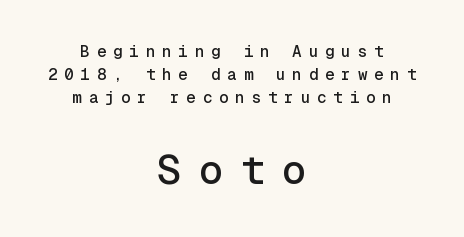
Monospaced: the letters line up in strict vertical columns. Check the space under the baseline: it is left empty. Caption: multi-line text, centered on the measure. Summary of vertical rhythm: regular, with standard interline spacing.
